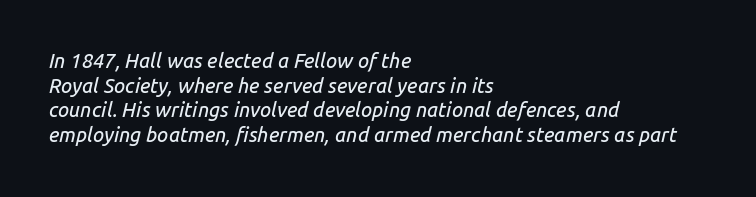
The image shows 20 px text type, italic (leaning right); set left-aligned, line spacing 1.23x, normal letter spacing, not underlined.
